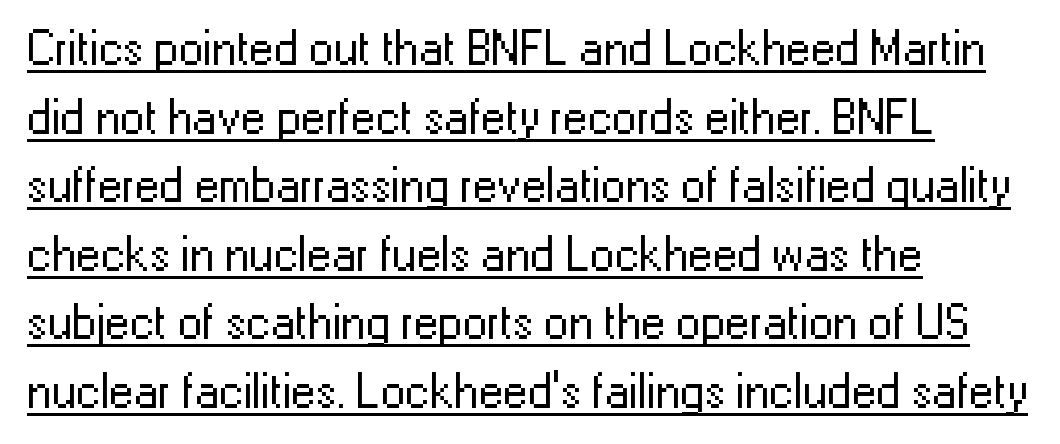
Q: Is the text bold? A: No.
Q: Is the text italic (slanted)? A: No, it is upright.
Q: Is the typeface a serif or a sans-serif typeface? A: Sans-serif.
Q: Is the text underlined? A: Yes.
Q: How is the paragraph aligned? A: Left-aligned.
Q: Is the spacing between letters normal or unusually wide? A: Normal.
Q: Is the spacing between lines tight, normal or loose? A: Normal.
Q: Width (condensed, normal, or wide)? A: Normal.
Q: Stroke contrast? A: Low.
Q: x-height? A: Medium.
Q: Monospaced? A: No.
